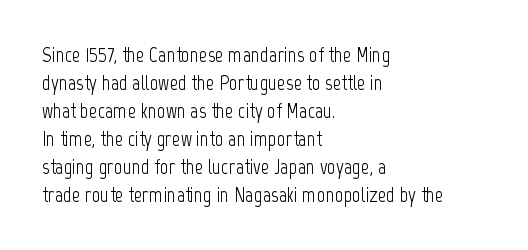
The image shows 21 px text type, upright; set left-aligned, normal line spacing (1.33x), normal letter spacing, not underlined.
